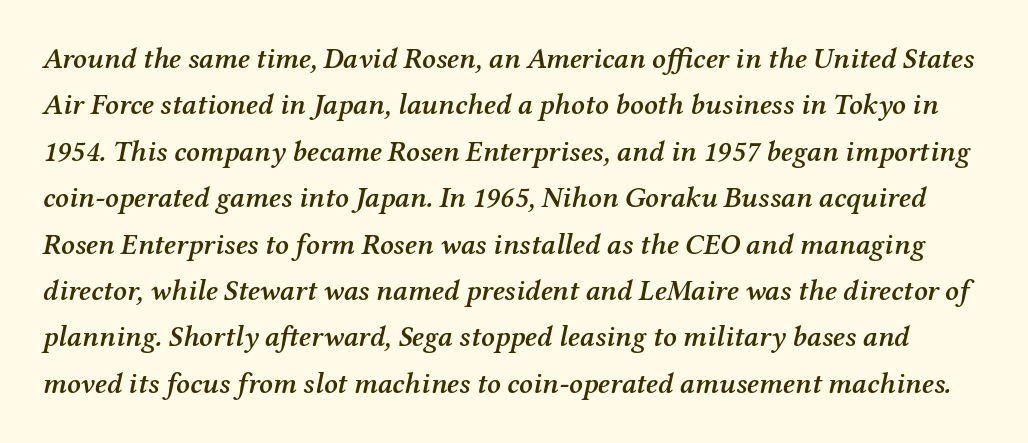
The image shows 29 px semibold serif type, italic (leaning right); set normal line spacing (1.6x), normal letter spacing, not underlined; medium stroke contrast and a medium x-height.
